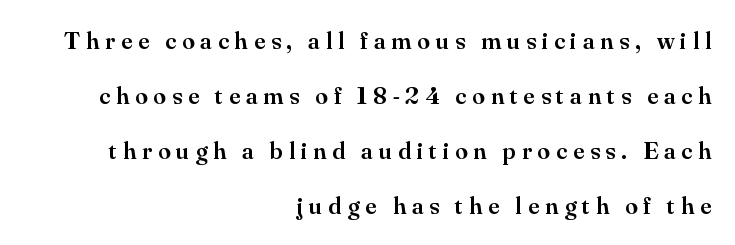
The type sits square on the baseline with zero lean. This sample is right-justified, so line beginnings fall wherever the words allow. The passage shown stacks its lines with a broad gap. Any mark beneath the type? The region is blank. The rendering uses a semibold face; strokes are thickened but not to full bold.
